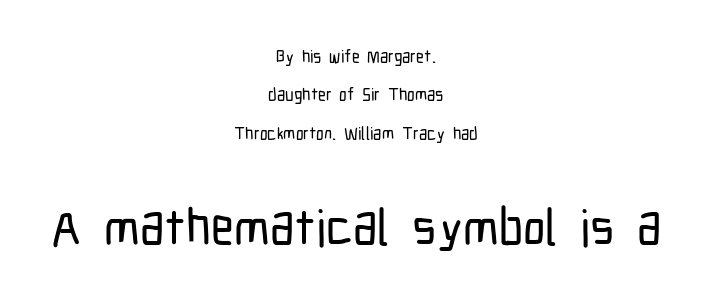
Q: Is the text italic (slanted)? A: No, it is upright.
Q: Is the typeface a serif or a sans-serif typeface? A: Sans-serif.
Q: Is the text underlined? A: No.
Q: How is the paragraph aligned? A: Centered.
Q: Is the spacing between letters normal or unusually wide? A: Normal.
Q: Is the spacing between lines tight, normal or loose? A: Loose.
Q: Which block of text is set in a larger size, the first (top) or the second (bottom)? A: The second (bottom) one.
Q: Width (condensed, normal, or wide)? A: Condensed.
Q: Stroke contrast? A: Low.
Q: x-height? A: Medium.
Q: Monospaced? A: No.
